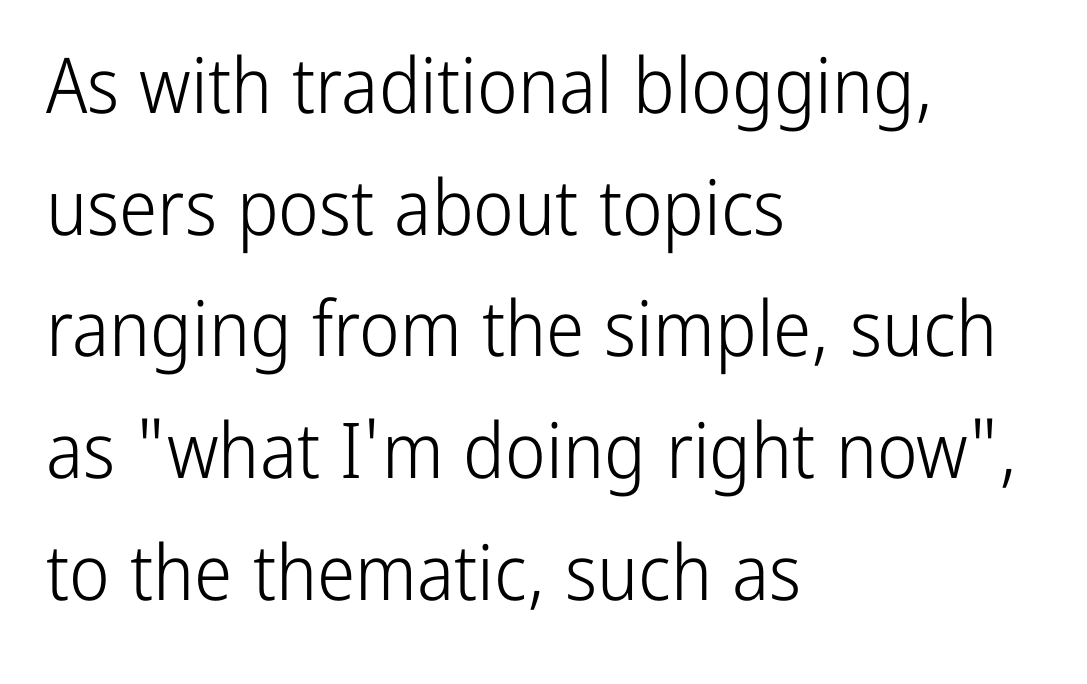
Q: Is the text bold? A: No.
Q: Is the text italic (slanted)? A: No, it is upright.
Q: Is the typeface a serif or a sans-serif typeface? A: Sans-serif.
Q: Is the text underlined? A: No.
Q: How is the paragraph aligned? A: Left-aligned.
Q: Is the spacing between letters normal or unusually wide? A: Normal.
Q: Is the spacing between lines tight, normal or loose? A: Normal.
Q: Width (condensed, normal, or wide)? A: Condensed.
Q: Stroke contrast? A: Low.
Q: x-height? A: Medium.
Q: Monospaced? A: No.
